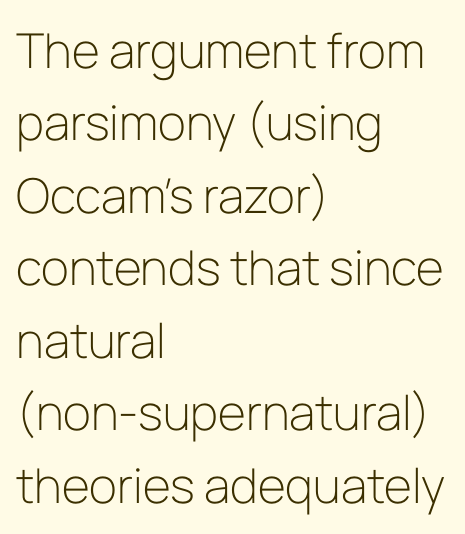
{"serif": "no", "italic": "no", "bold": "no", "weight": "light", "width": "normal", "stroke_contrast": "low", "x_height": "medium", "monospaced": "no", "underline": "no", "align": "left", "line_spacing": "normal", "line_spacing_ratio": 1.51, "letter_spacing": "normal", "letter_spacing_em": 0.0, "glyph_px": 48}
